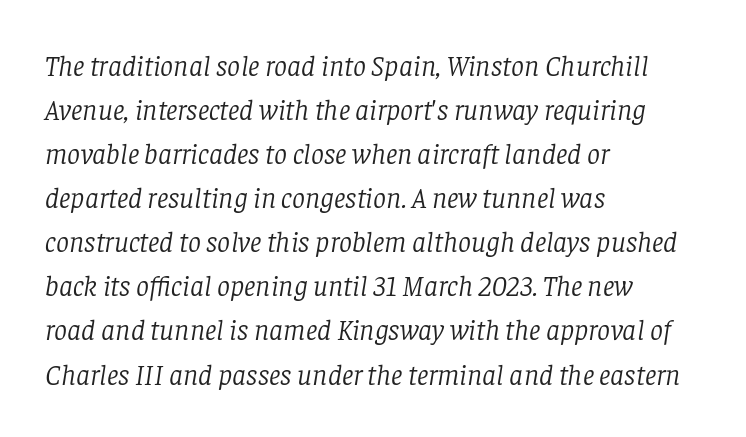
{"serif": "yes", "italic": "yes", "lean": "right", "slant_degrees": 8, "bold": "no", "weight": "light", "width": "normal", "stroke_contrast": "low", "x_height": "large", "monospaced": "no", "underline": "no", "align": "left", "line_spacing": "normal", "line_spacing_ratio": 1.52, "letter_spacing": "normal", "letter_spacing_em": 0.0, "glyph_px": 29}
